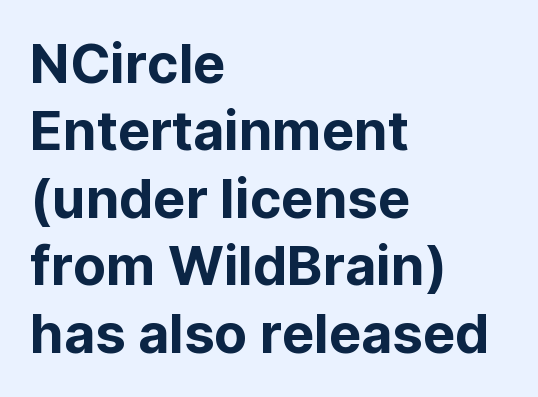
Posture: vertical. The vertical gap from one line to the next is medium. The rendering anchors every line to the left-hand side. The glyphs are unaccompanied by any horizontal stroke below them.
